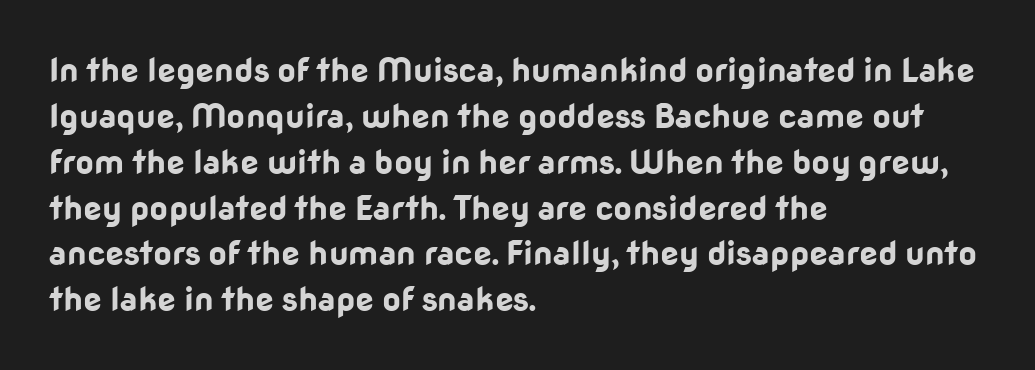
How heavy is the stroke? Heavy — this is a bold. Plain, unruled lines of type. Short note: letters normally spaced. Ascenders rise straight up at ninety degrees. Alignment: flush left. One glance says typical: line gaps are just what's usual.
